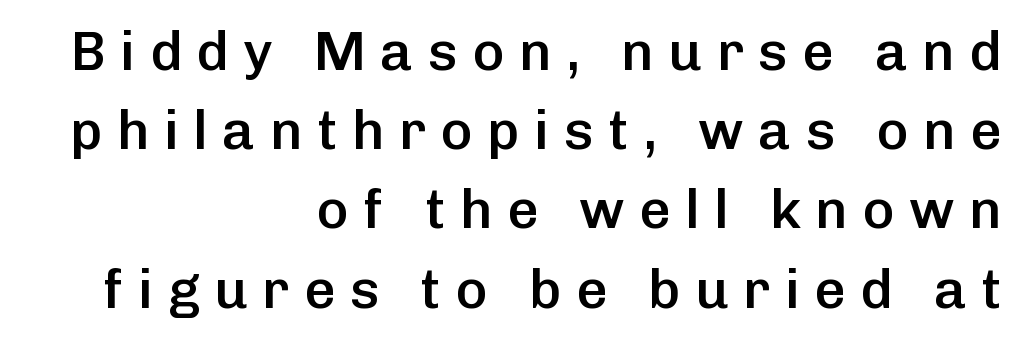
{"serif": "no", "italic": "no", "bold": "semi", "weight": "semibold", "width": "normal", "stroke_contrast": "low", "x_height": "medium", "monospaced": "no", "underline": "no", "align": "right", "line_spacing": "normal", "line_spacing_ratio": 1.44, "letter_spacing": "wide", "letter_spacing_em": 0.26, "glyph_px": 55}
